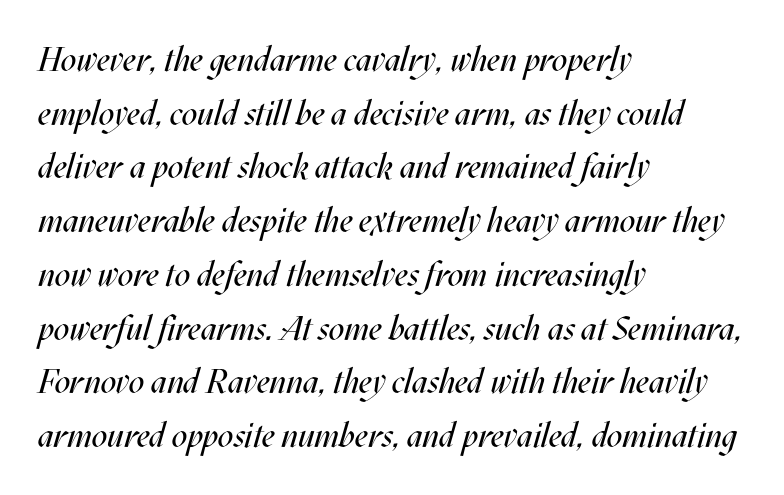
The image shows 34 px regular-weight, condensed type, italic (leaning right); set left-aligned, normal line spacing (1.58x), normal letter spacing, not underlined; medium stroke contrast and a large x-height.
